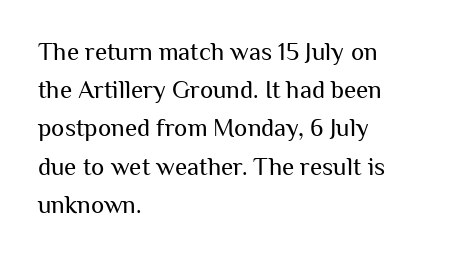
The glyphs are unaccompanied by any horizontal stroke below them. Posture: vertical. These lines keep a tight, regular rhythm from letter to letter. Interline gaps are of average width in this sample. The paragraph shown leans on its left margin.
